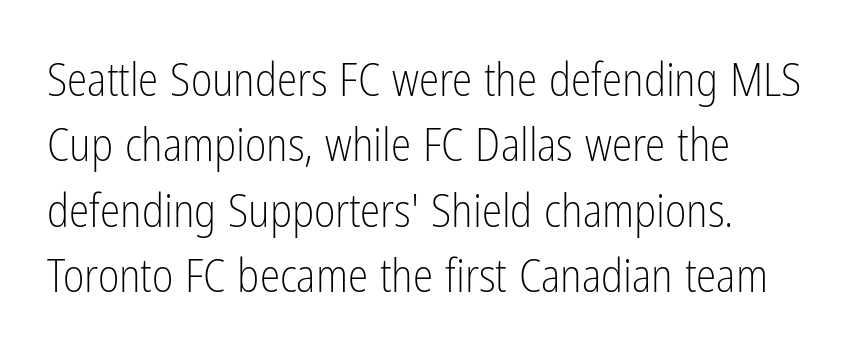
The image shows 46 px light, condensed sans-serif type, upright; set left-aligned, normal line spacing (1.42x), normal letter spacing, not underlined; low stroke contrast and a medium x-height.
